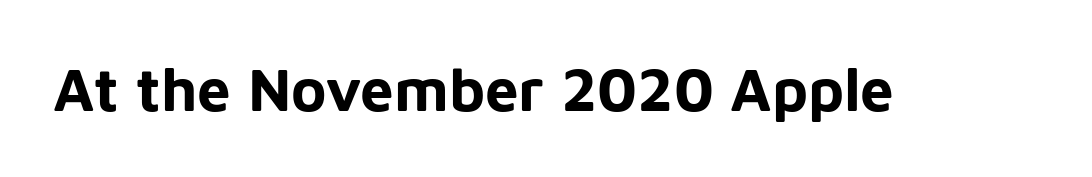
{"serif": "no", "italic": "no", "bold": "yes", "weight": "bold", "width": "normal", "stroke_contrast": "low", "x_height": "medium", "monospaced": "no", "underline": "no", "letter_spacing": "normal", "letter_spacing_em": 0.0, "glyph_px": 60}
